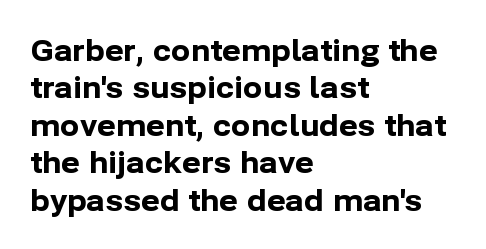
Reading down the block, your eye returns to a fixed left position each line. Vertically, the passage feels balanced, rows spaced as you'd expect. Character widths vary here, with narrow letters taking less room than wide ones. These lines keep a tight, regular rhythm from letter to letter. The typeface chosen for these lines omits serifs. Decoration check: the copy has no underline.
